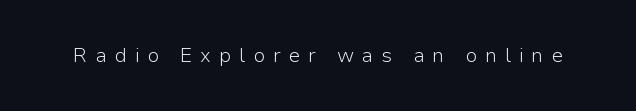
The typesetting does not lean heavy: it is not bold. Lines of text with bare space underneath. The font's upright variant was chosen for this text. Is the letter spacing exaggerated? Yes — the characters are pushed far apart.
